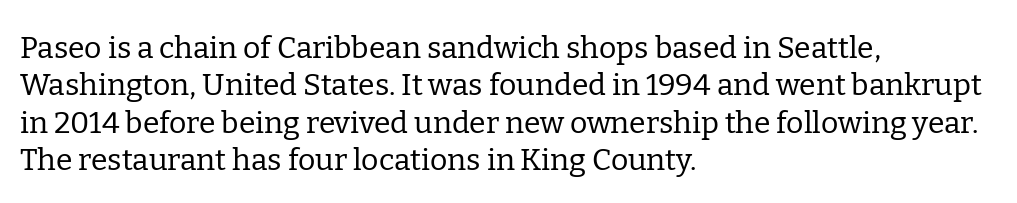
Q: Is the text bold? A: No.
Q: Is the text italic (slanted)? A: No, it is upright.
Q: Is the typeface a serif or a sans-serif typeface? A: Serif.
Q: Is the text underlined? A: No.
Q: How is the paragraph aligned? A: Left-aligned.
Q: Is the spacing between letters normal or unusually wide? A: Normal.
Q: Is the spacing between lines tight, normal or loose? A: Normal.
Q: Width (condensed, normal, or wide)? A: Normal.
Q: Stroke contrast? A: Low.
Q: x-height? A: Medium.
Q: Monospaced? A: No.
